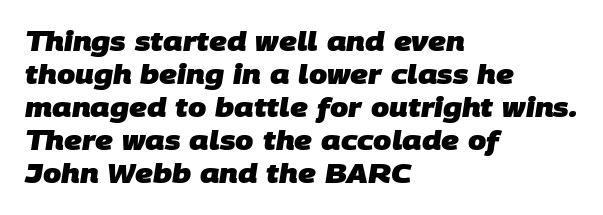
Does the leading feel generous? No, just average. Letters rest on an invisible, unmarked baseline. The glyphs have the mass of a bold cut. Typeset ragged right — the left edge is the straight one.
